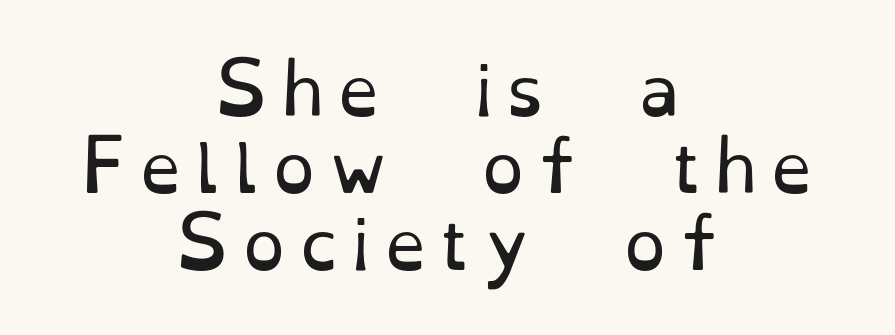
{"italic": "no", "bold": "no", "weight": "regular", "width": "normal", "stroke_contrast": "low", "x_height": "small", "monospaced": "no", "underline": "no", "align": "center", "line_spacing": "tight", "line_spacing_ratio": 1.13, "glyph_px": 68}
